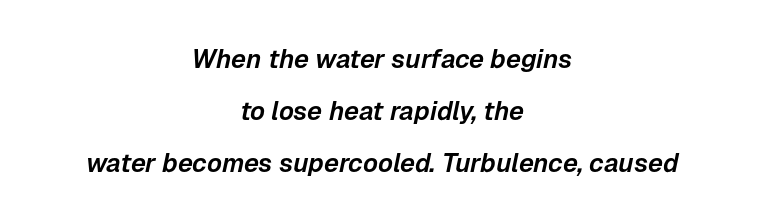
The image shows 26 px text type, italic (leaning right); set centered, loose line spacing (2.0x), normal letter spacing, not underlined.
